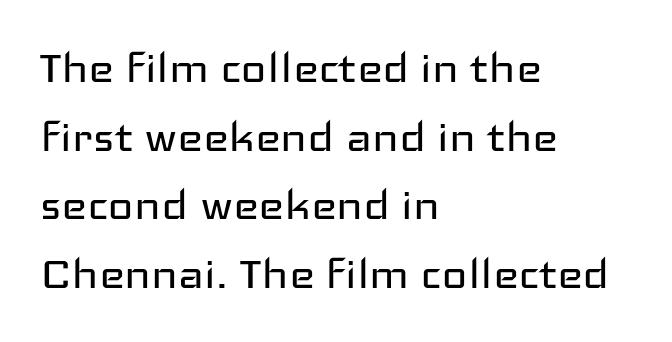
The image shows 55 px regular-weight, wide sans-serif type, upright; set left-aligned, normal line spacing (1.25x), normal letter spacing, not underlined; low stroke contrast and a medium x-height.
